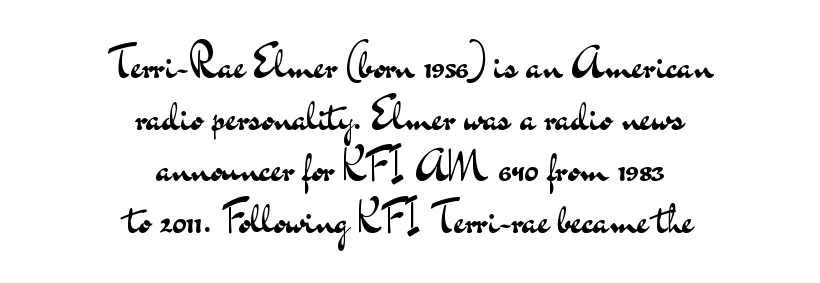
Q: Is the text bold? A: No.
Q: Is the text italic (slanted)? A: Yes.
Q: Is the typeface a serif or a sans-serif typeface? A: Sans-serif.
Q: Is the text underlined? A: No.
Q: How is the paragraph aligned? A: Centered.
Q: Is the spacing between letters normal or unusually wide? A: Normal.
Q: Width (condensed, normal, or wide)? A: Wide.
Q: Stroke contrast? A: Medium.
Q: x-height? A: Small.
Q: Monospaced? A: No.
